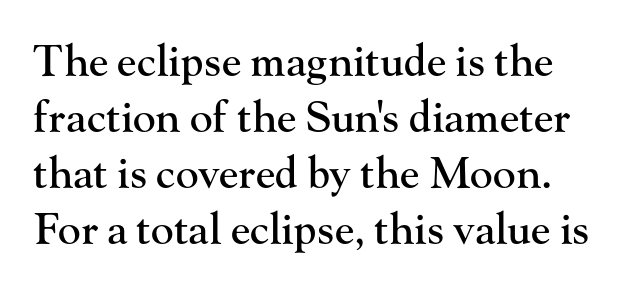
Caption: standard tracking, unaltered. Character widths vary here, with narrow letters taking less room than wide ones. What kind of face is this? One with serifs. These lines were composed using upright roman letters.
